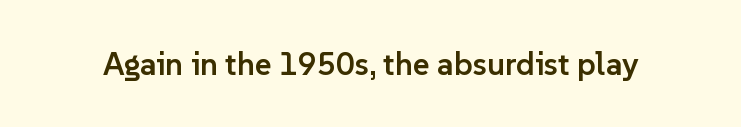
{"serif": "no", "italic": "no", "bold": "semi", "weight": "semibold", "width": "normal", "stroke_contrast": "low", "x_height": "medium", "monospaced": "no", "underline": "no", "letter_spacing": "normal", "letter_spacing_em": 0.0, "glyph_px": 32}
